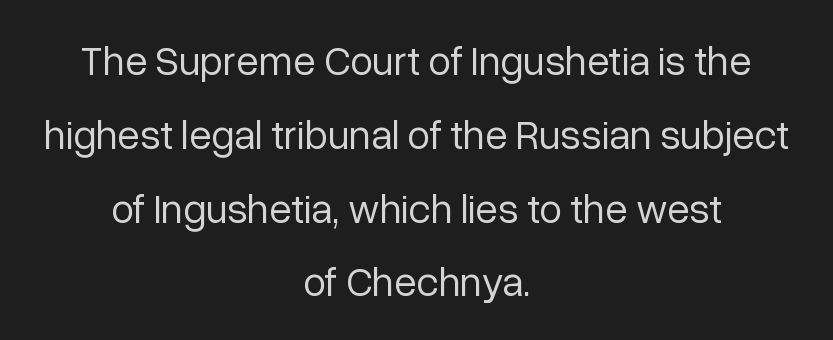
The image shows 41 px regular-weight sans-serif type, upright; set centered, line spacing 1.8x, normal letter spacing, not underlined; low stroke contrast and a medium x-height.
